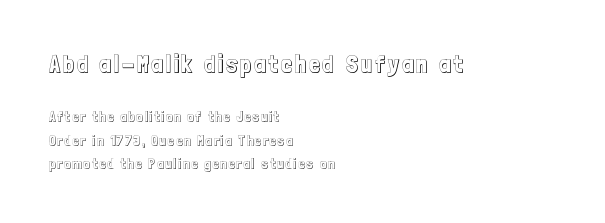
Q: Is the text italic (slanted)? A: No, it is upright.
Q: Is the text underlined? A: No.
Q: How is the paragraph aligned? A: Left-aligned.
Q: Is the spacing between lines tight, normal or loose? A: Normal.
Q: Which block of text is set in a larger size, the first (top) or the second (bottom)? A: The first (top) one.
